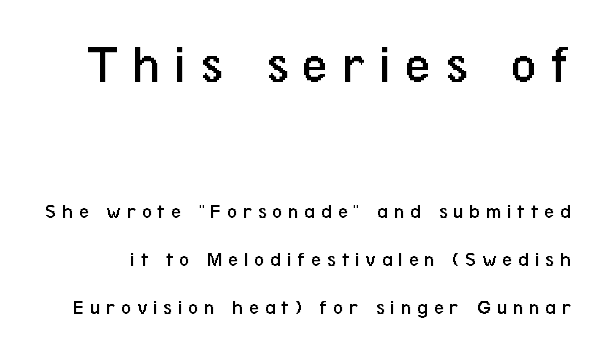
Plain, unruled lines of type. You could only call the tracking loose — the letters float apart. The composition opens big and finishes small. This sample uses a sans-serif face. If you drew a line through each stem, it would be perfectly vertical. Note the varied advance widths — an 'i' is clearly narrower than an 'm'.
